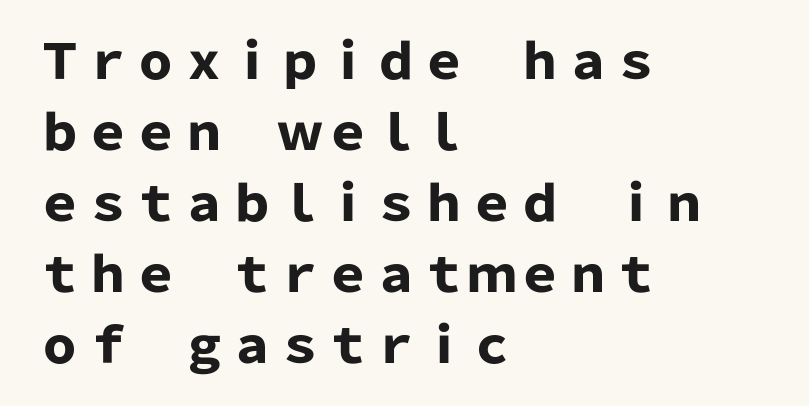
The image shows 48 px heavy sans-serif type, upright; set left-aligned, normal line spacing (1.48x), normal letter spacing, not underlined; low stroke contrast and a medium x-height.
